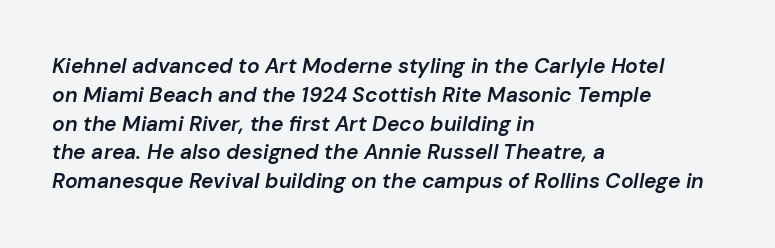
Q: Is the text bold? A: Semi-bold.
Q: Is the text italic (slanted)? A: Yes, it leans right by about 10 degrees.
Q: Is the text underlined? A: No.
Q: How is the paragraph aligned? A: Left-aligned.
Q: Is the spacing between letters normal or unusually wide? A: Normal.
Q: Is the spacing between lines tight, normal or loose? A: Normal.
